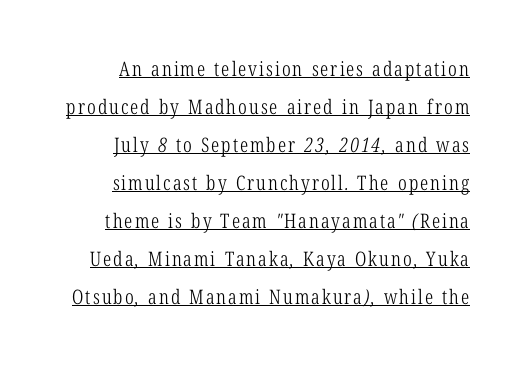
Think standard paragraph weight, or any step lighter than that. This sample trades compactness for vertical openness between lines. Every word sits above its own underline.
